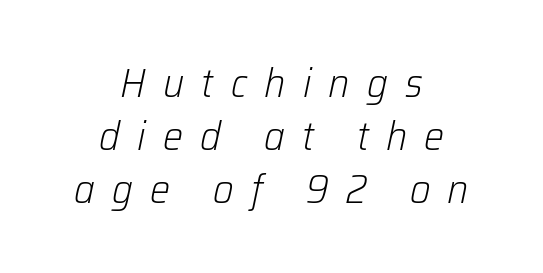
Q: Is the text bold? A: No.
Q: Is the text italic (slanted)? A: Yes, it leans right by about 12 degrees.
Q: Is the text underlined? A: No.
Q: How is the paragraph aligned? A: Centered.
Q: Is the spacing between letters normal or unusually wide? A: Unusually wide.
Q: Is the spacing between lines tight, normal or loose? A: Normal.
Q: Width (condensed, normal, or wide)? A: Normal.
Q: Stroke contrast? A: Low.
Q: x-height? A: Medium.
Q: Monospaced? A: No.
